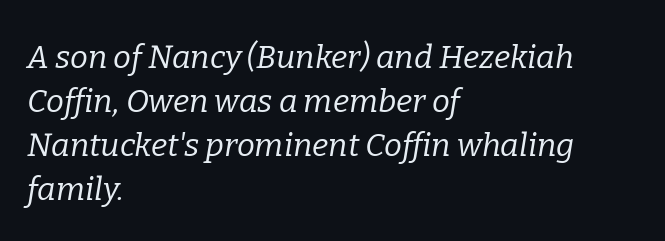
The passage shown is typeset with a serif family. Where is the straight margin? On the left. The typography opts for an oblique posture over an upright one. Type without underlining. The passage shown is typed in a proportional face where columns would drift. Line spacing here is normal.
